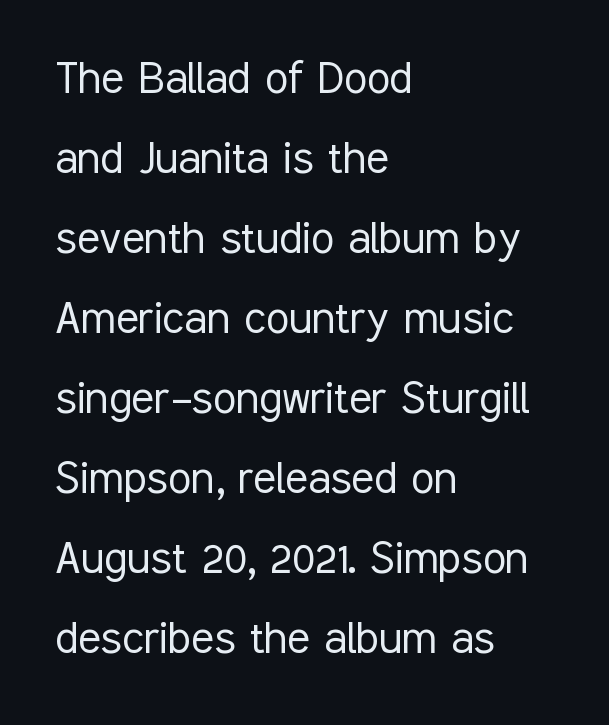
Q: Is the text bold? A: No.
Q: Is the text italic (slanted)? A: No, it is upright.
Q: Is the typeface a serif or a sans-serif typeface? A: Sans-serif.
Q: Is the text underlined? A: No.
Q: How is the paragraph aligned? A: Left-aligned.
Q: Is the spacing between letters normal or unusually wide? A: Normal.
Q: Is the spacing between lines tight, normal or loose? A: Normal.
Q: Width (condensed, normal, or wide)? A: Condensed.
Q: Stroke contrast? A: Low.
Q: x-height? A: Medium.
Q: Monospaced? A: No.
